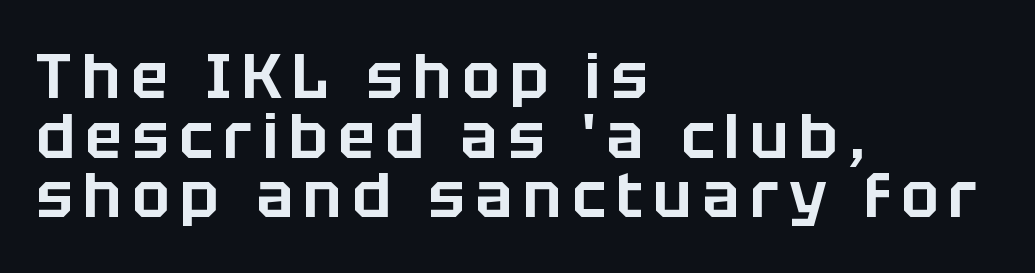
Q: Is the text italic (slanted)? A: No, it is upright.
Q: Is the typeface a serif or a sans-serif typeface? A: Sans-serif.
Q: Is the text underlined? A: No.
Q: How is the paragraph aligned? A: Left-aligned.
Q: Is the spacing between lines tight, normal or loose? A: Tight.
Q: Width (condensed, normal, or wide)? A: Normal.
Q: Stroke contrast? A: Low.
Q: x-height? A: Large.
Q: Monospaced? A: No.
